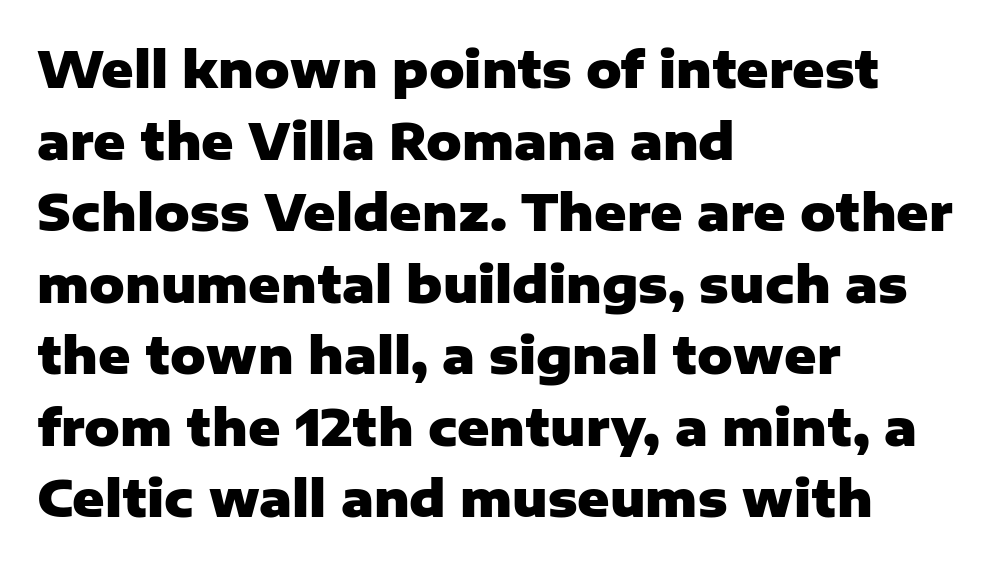
Q: Is the text bold? A: Yes.
Q: Is the text italic (slanted)? A: No, it is upright.
Q: Is the typeface a serif or a sans-serif typeface? A: Sans-serif.
Q: Is the text underlined? A: No.
Q: How is the paragraph aligned? A: Left-aligned.
Q: Is the spacing between letters normal or unusually wide? A: Normal.
Q: Is the spacing between lines tight, normal or loose? A: Normal.
Q: Width (condensed, normal, or wide)? A: Normal.
Q: Stroke contrast? A: Low.
Q: x-height? A: Medium.
Q: Monospaced? A: No.
